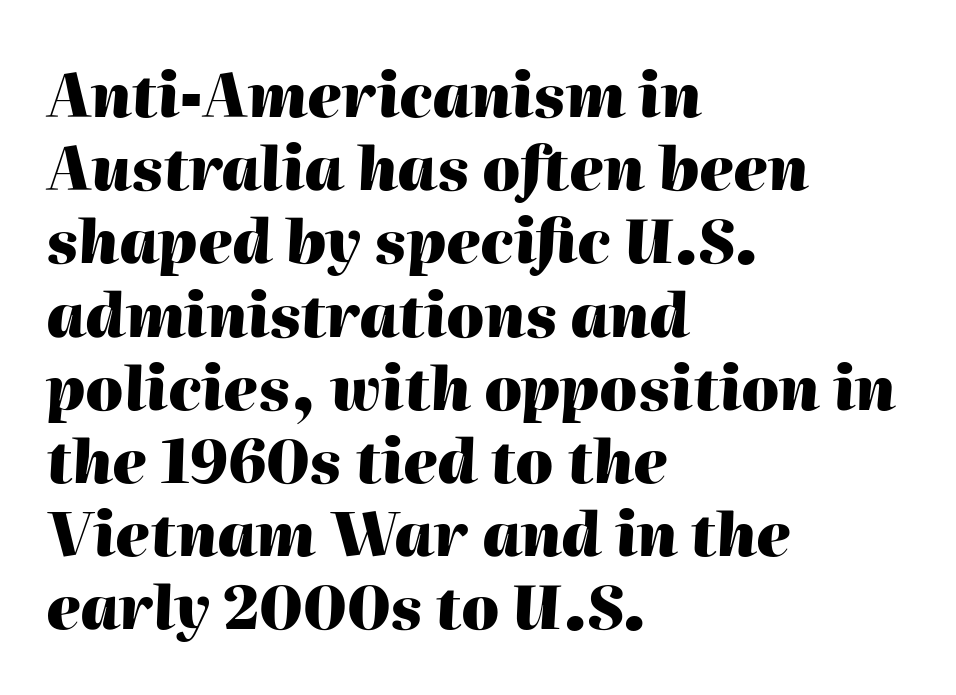
The image shows 60 px heavy type, italic (leaning right); set left-aligned, line spacing 1.22x, normal letter spacing, not underlined; high stroke contrast and a medium x-height.
